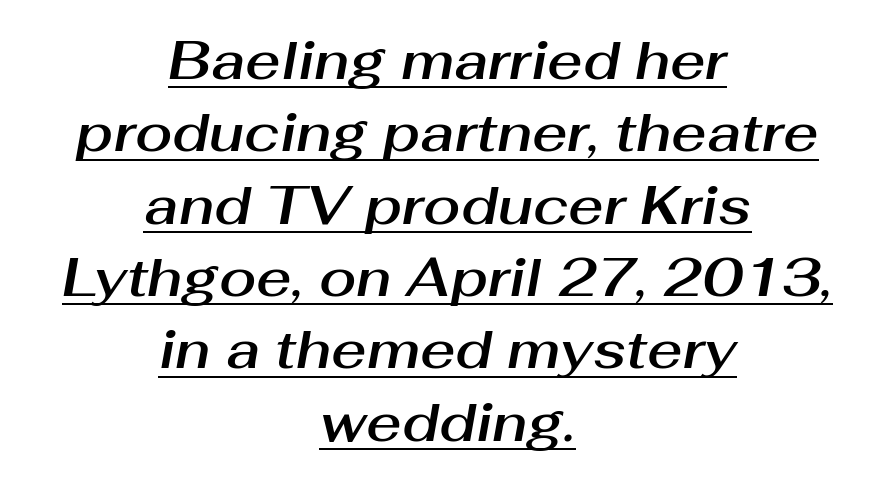
Q: Is the text italic (slanted)? A: Yes, it leans right by about 10 degrees.
Q: Is the text underlined? A: Yes.
Q: How is the paragraph aligned? A: Centered.
Q: Is the spacing between letters normal or unusually wide? A: Normal.
Q: Is the spacing between lines tight, normal or loose? A: Normal.
Q: Width (condensed, normal, or wide)? A: Normal.
Q: Stroke contrast? A: Medium.
Q: x-height? A: Medium.
Q: Monospaced? A: No.
